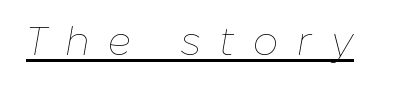
Q: Is the text bold? A: No.
Q: Is the text italic (slanted)? A: Yes, it leans right by about 10 degrees.
Q: Is the text underlined? A: Yes.
Q: Is the spacing between letters normal or unusually wide? A: Unusually wide.
Q: Width (condensed, normal, or wide)? A: Normal.
Q: Stroke contrast? A: Low.
Q: x-height? A: Medium.
Q: Monospaced? A: No.
